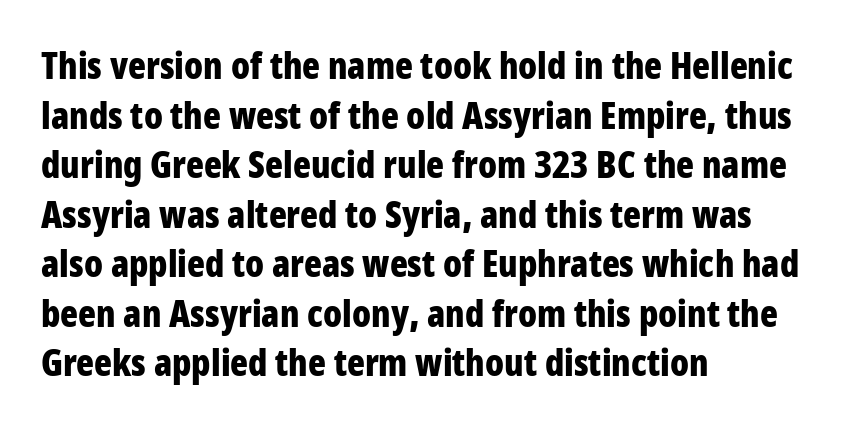
Serif or sans? Sans — the stroke terminals are bare. Pretty heavy lettering here — definitely bold. Which margin do the lines hug? The left one — the right edge is uneven. Does the leading feel generous? No, just average. This is the regular roman posture of the typeface. Spacing verdict: proportional, widths tailored to each character.
